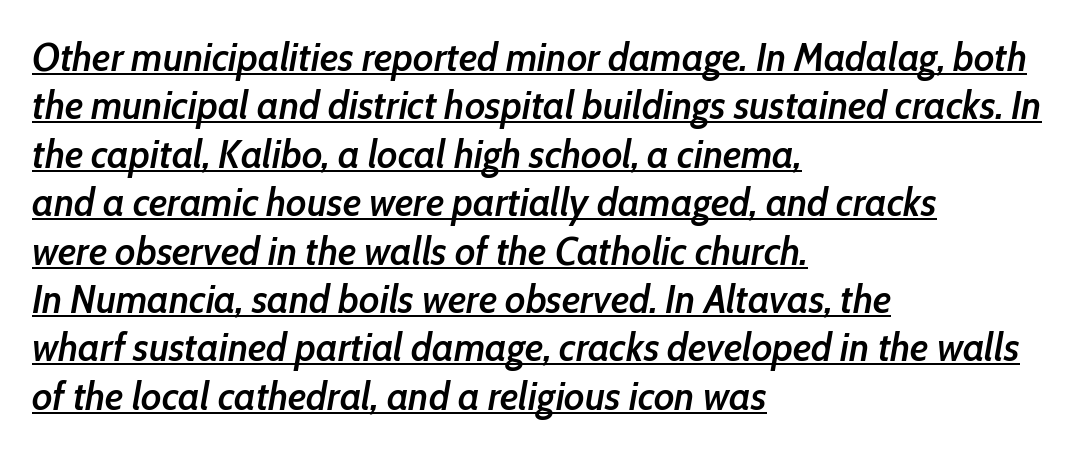
{"italic": "yes", "lean": "right", "slant_degrees": 10, "bold": "semi", "weight": "semibold", "width": "condensed", "stroke_contrast": "low", "x_height": "medium", "monospaced": "no", "underline": "yes", "align": "left", "line_spacing_ratio": 1.21, "letter_spacing": "normal", "letter_spacing_em": 0.0, "glyph_px": 40}
